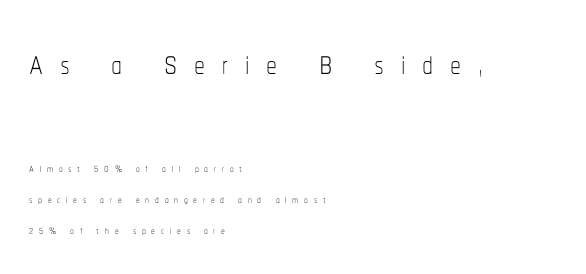
Q: Is the text bold? A: No.
Q: Is the text italic (slanted)? A: No, it is upright.
Q: Is the text underlined? A: No.
Q: How is the paragraph aligned? A: Left-aligned.
Q: Is the spacing between letters normal or unusually wide? A: Unusually wide.
Q: Is the spacing between lines tight, normal or loose? A: Loose.
Q: Which block of text is set in a larger size, the first (top) or the second (bottom)? A: The first (top) one.
Q: Width (condensed, normal, or wide)? A: Condensed.
Q: Stroke contrast? A: Low.
Q: x-height? A: Medium.
Q: Monospaced? A: No.
